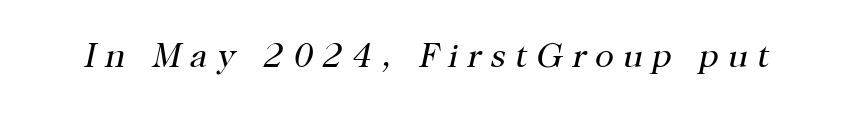
The image shows 35 px regular-weight serif type, italic (leaning right); set unusually wide letter spacing (+0.26 em), not underlined; high stroke contrast and a medium x-height.
